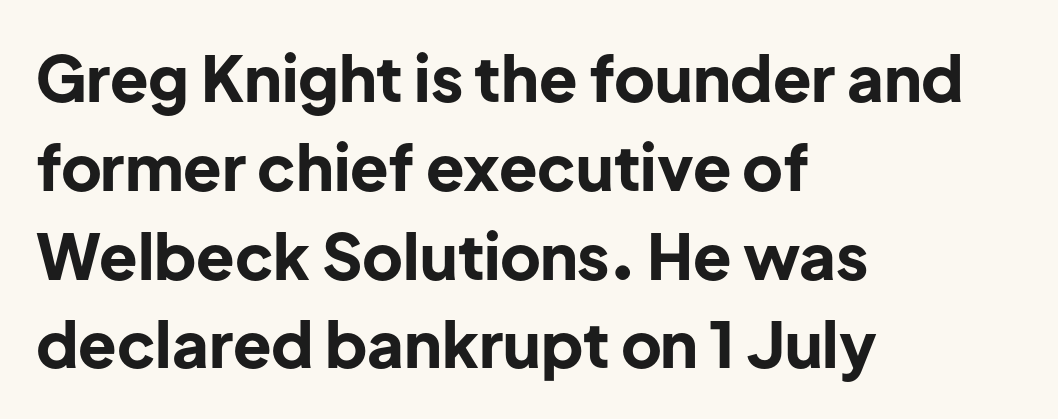
The image shows 63 px bold sans-serif type, upright; set left-aligned, normal line spacing (1.41x), normal letter spacing, not underlined; low stroke contrast and a medium x-height.
